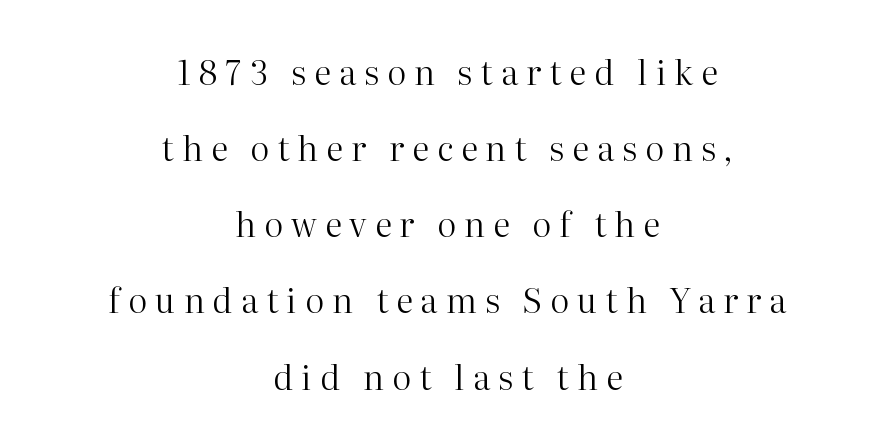
Does extra space separate the letters? Yes, quite a lot of it. The passage shown is typed in a proportional face where columns would drift. This is roman type, the default non-slanted kind. Casual observation: everything's sitting right in the middle. Small tapered or slab feet sit at the stroke ends, so this counts as serif.
